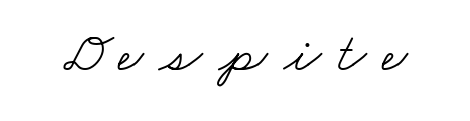
{"serif": "yes", "bold": "no", "weight": "light", "width": "wide", "stroke_contrast": "low", "x_height": "small", "monospaced": "no", "underline": "no", "letter_spacing": "wide", "letter_spacing_em": 0.28, "glyph_px": 56}
